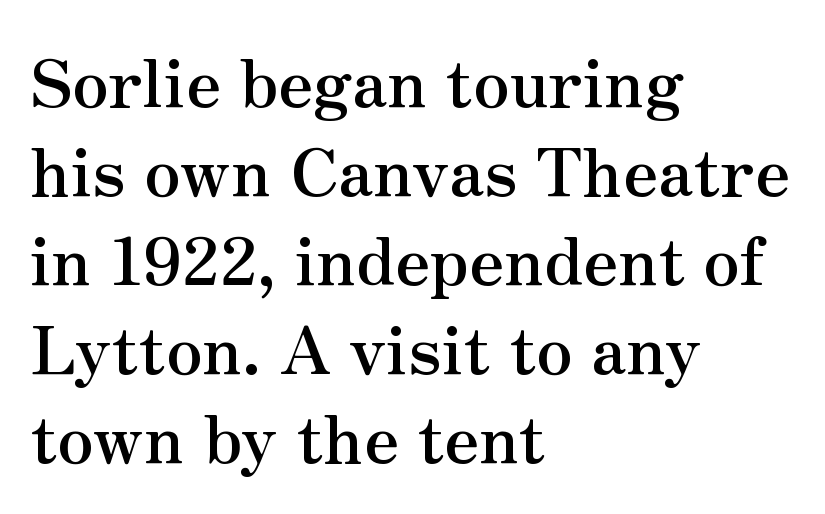
{"serif": "yes", "italic": "no", "bold": "yes", "weight": "semibold", "width": "normal", "stroke_contrast": "medium", "x_height": "small", "monospaced": "no", "underline": "no", "align": "left", "line_spacing": "normal", "line_spacing_ratio": 1.35, "letter_spacing": "normal", "letter_spacing_em": 0.0, "glyph_px": 66}
